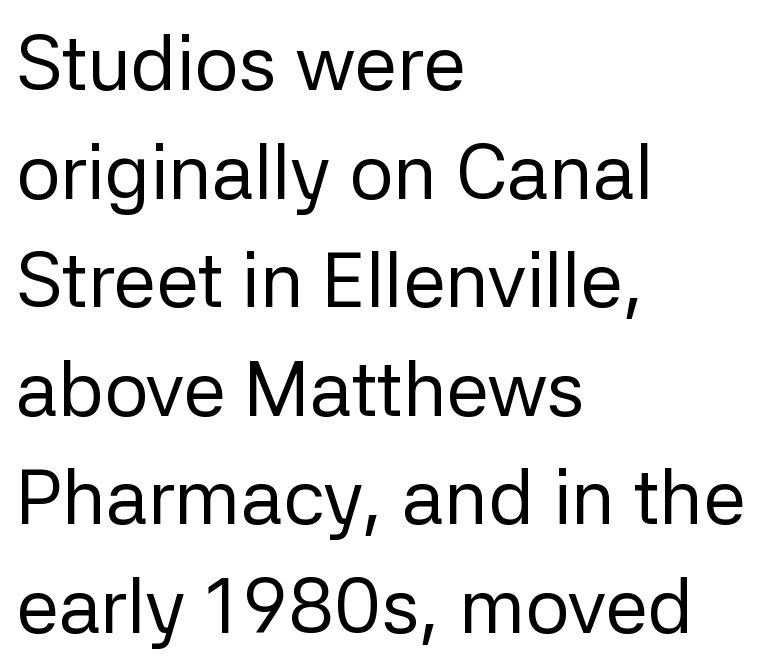
{"serif": "no", "italic": "no", "bold": "no", "weight": "regular", "width": "normal", "stroke_contrast": "low", "x_height": "medium", "monospaced": "no", "underline": "no", "align": "left", "line_spacing": "normal", "line_spacing_ratio": 1.41, "letter_spacing": "normal", "letter_spacing_em": 0.0, "glyph_px": 77}
